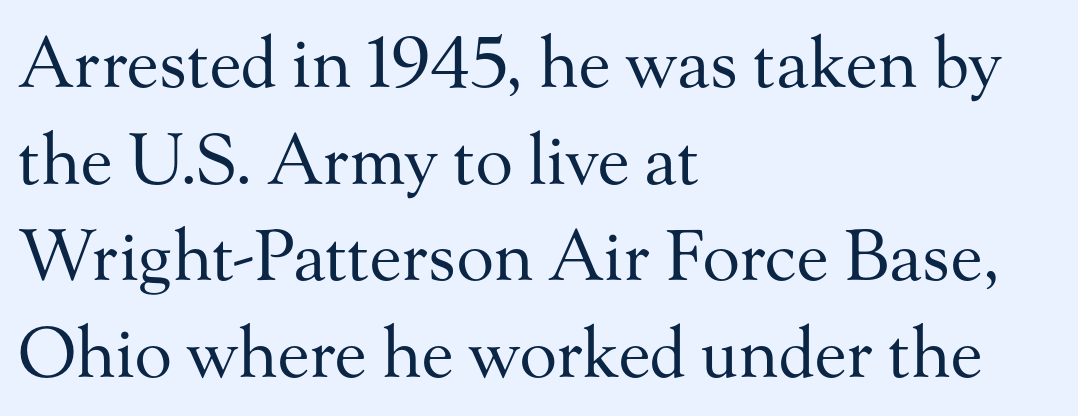
Q: Is the text bold? A: No.
Q: Is the text italic (slanted)? A: No, it is upright.
Q: Is the typeface a serif or a sans-serif typeface? A: Serif.
Q: Is the text underlined? A: No.
Q: How is the paragraph aligned? A: Left-aligned.
Q: Is the spacing between letters normal or unusually wide? A: Normal.
Q: Is the spacing between lines tight, normal or loose? A: Normal.
Q: Width (condensed, normal, or wide)? A: Normal.
Q: Stroke contrast? A: Medium.
Q: x-height? A: Small.
Q: Monospaced? A: No.
